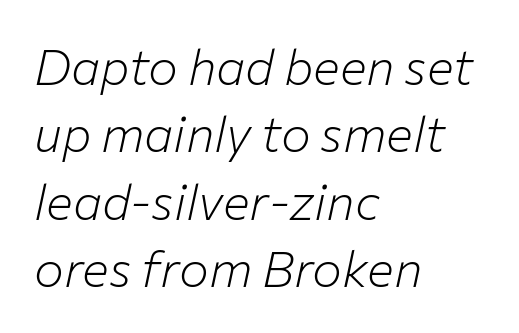
{"italic": "yes", "lean": "right", "slant_degrees": 12, "bold": "no", "weight": "light", "width": "normal", "stroke_contrast": "low", "x_height": "medium", "monospaced": "no", "underline": "no", "align": "left", "line_spacing": "normal", "line_spacing_ratio": 1.35, "letter_spacing": "normal", "letter_spacing_em": 0.0, "glyph_px": 50}
